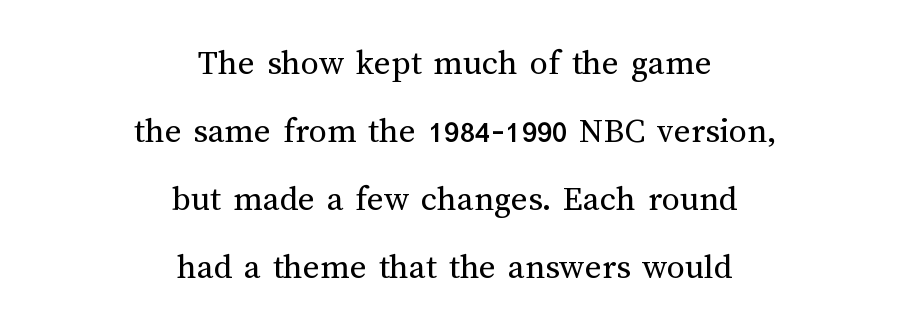
{"italic": "no", "bold": "no", "weight": "regular", "width": "normal", "stroke_contrast": "medium", "x_height": "medium", "monospaced": "no", "underline": "no", "align": "center", "line_spacing_ratio": 1.89, "letter_spacing": "normal", "letter_spacing_em": 0.0, "glyph_px": 36}
